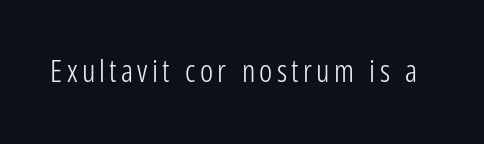
The passage shown is typed in a proportional face where columns would drift. The gap between lines stays unmarked. Serif or sans? Sans — the stroke terminals are bare. The lettering stays uniformly vertical, giving the passage a roman look.
